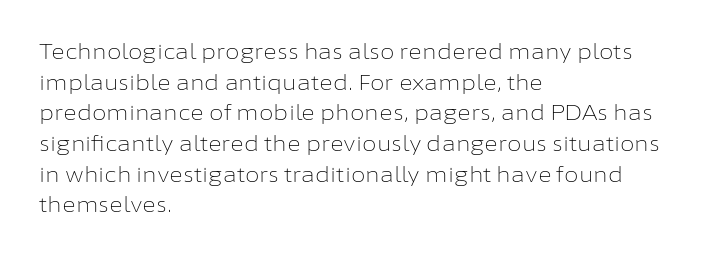
{"italic": "no", "bold": "no", "underline": "no", "align": "left", "line_spacing": "normal", "line_spacing_ratio": 1.46, "letter_spacing": "normal", "letter_spacing_em": 0.0, "glyph_px": 21}
